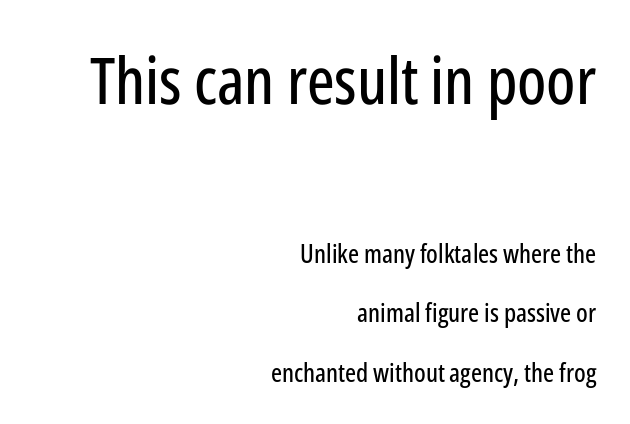
Q: Is the text italic (slanted)? A: No, it is upright.
Q: Is the typeface a serif or a sans-serif typeface? A: Sans-serif.
Q: Is the text underlined? A: No.
Q: How is the paragraph aligned? A: Right-aligned.
Q: Is the spacing between letters normal or unusually wide? A: Normal.
Q: Is the spacing between lines tight, normal or loose? A: Loose.
Q: Which block of text is set in a larger size, the first (top) or the second (bottom)? A: The first (top) one.
Q: Width (condensed, normal, or wide)? A: Condensed.
Q: Stroke contrast? A: Low.
Q: x-height? A: Medium.
Q: Monospaced? A: No.
